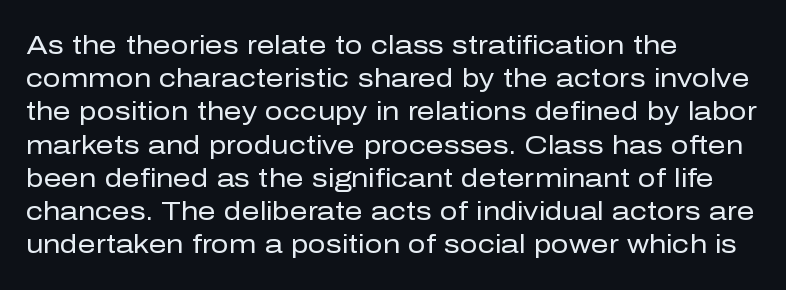
These lines sit exactly where default settings would place them. Decoration check: the copy has no underline. The typeface has the unassuming heft of standard copy or less. Horizontal alignment here is leftward, the default for most running prose.
